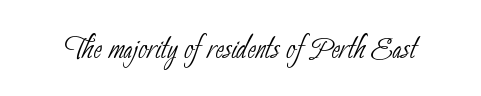
{"serif": "no", "bold": "no", "weight": "thin", "width": "condensed", "stroke_contrast": "low", "x_height": "small", "monospaced": "no", "underline": "no", "letter_spacing": "normal", "letter_spacing_em": 0.0, "glyph_px": 40}
